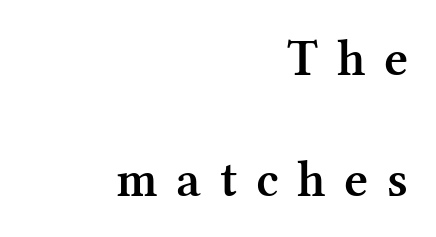
Observe the serifs anchoring each vertical stroke in this sample. The rendering uses natural spacing where letterforms have individual widths. Caption: expanded tracking, letters set apart. Compared with a flush-left layout, this one pins lines to the opposite, right side. Glance below the letters and you will spot only blank space.
